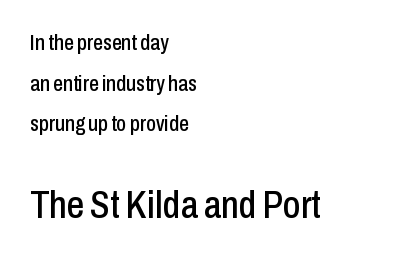
Q: Is the text italic (slanted)? A: No, it is upright.
Q: Is the typeface a serif or a sans-serif typeface? A: Sans-serif.
Q: Is the text underlined? A: No.
Q: How is the paragraph aligned? A: Left-aligned.
Q: Is the spacing between letters normal or unusually wide? A: Normal.
Q: Which block of text is set in a larger size, the first (top) or the second (bottom)? A: The second (bottom) one.
Q: Width (condensed, normal, or wide)? A: Condensed.
Q: Stroke contrast? A: Low.
Q: x-height? A: Medium.
Q: Monospaced? A: No.
